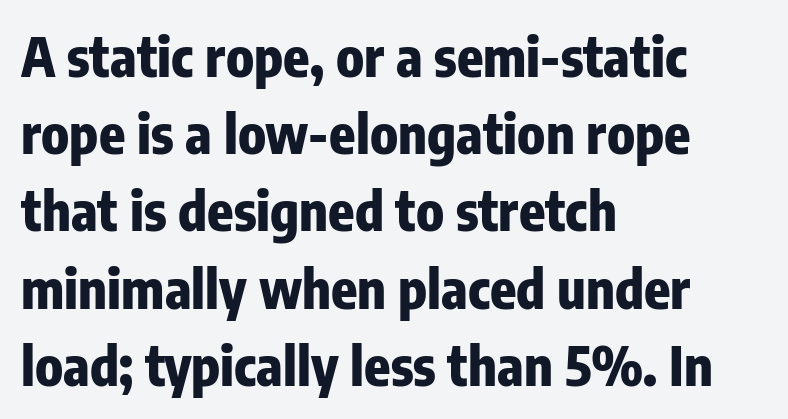
Unlike a traditional serif, this face leaves its strokes unadorned. The designer left line spacing at the default. The text block is weighted toward the left margin, trailing off unevenly rightward. A typesetter would mark this as roman, not italic. This sample has the flowing, uneven cadence of proportional lettering. Default kerning and tracking; the words read as compact shapes.
